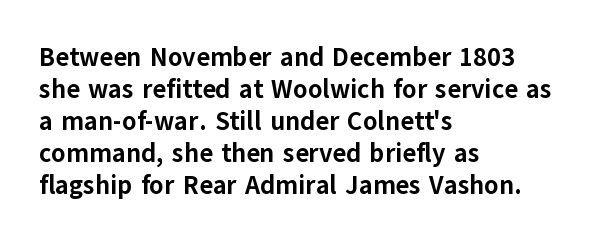
Q: Is the text bold? A: Yes.
Q: Is the text italic (slanted)? A: No, it is upright.
Q: Is the text underlined? A: No.
Q: How is the paragraph aligned? A: Left-aligned.
Q: Is the spacing between letters normal or unusually wide? A: Normal.
